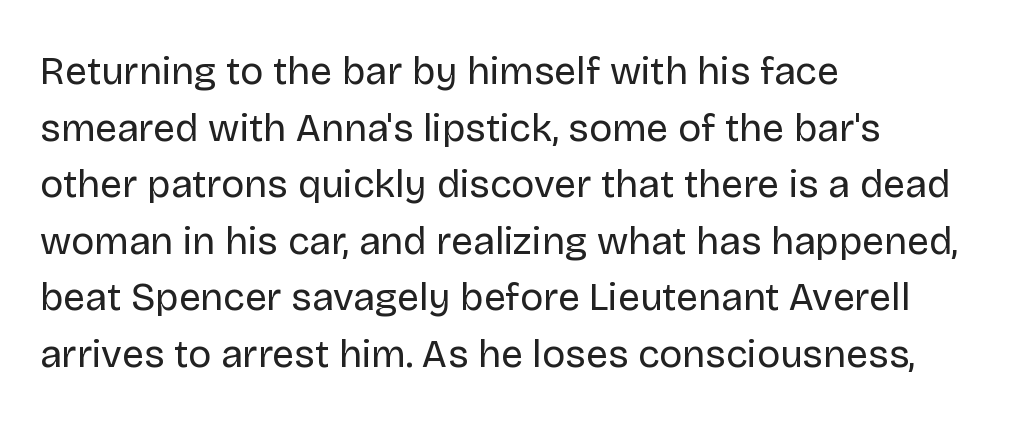
Posture: straight, roman, zero tilt. Check the space under the baseline: it is left empty. Varying glyph widths throughout — classic text-font behaviour. The gaps between neighbouring characters are ordinary and unremarkable. These lines are composed in type without serifs.
